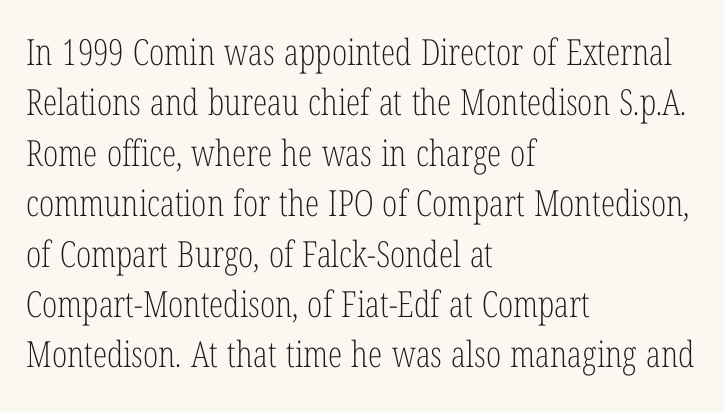
{"serif": "yes", "italic": "no", "bold": "no", "weight": "light", "width": "condensed", "stroke_contrast": "low", "x_height": "medium", "monospaced": "no", "underline": "no", "align": "left", "line_spacing": "normal", "line_spacing_ratio": 1.4, "letter_spacing": "normal", "letter_spacing_em": 0.0, "glyph_px": 36}
